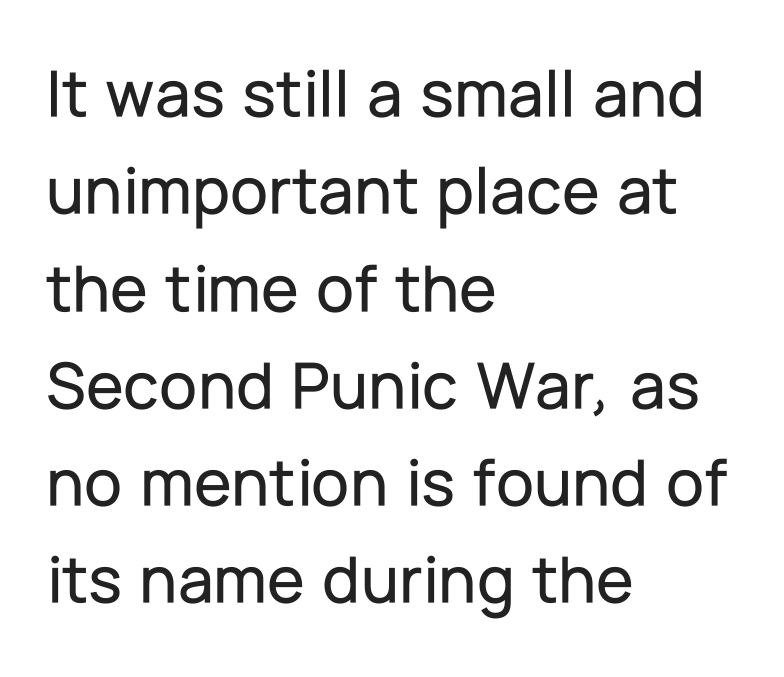
The image shows 69 px sans-serif type, upright; set left-aligned, normal line spacing (1.41x), normal letter spacing, not underlined; low stroke contrast and a medium x-height.
